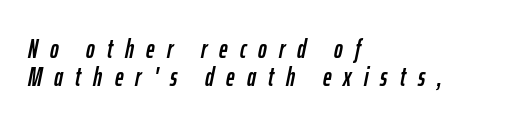
Q: Is the text italic (slanted)? A: Yes, it leans right by about 12 degrees.
Q: Is the text underlined? A: No.
Q: How is the paragraph aligned? A: Left-aligned.
Q: Is the spacing between letters normal or unusually wide? A: Unusually wide.
Q: Is the spacing between lines tight, normal or loose? A: Tight.
